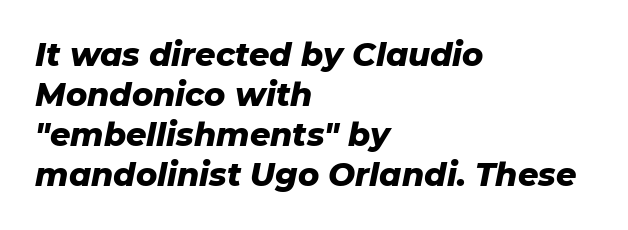
{"italic": "yes", "lean": "right", "slant_degrees": 11, "bold": "yes", "weight": "heavy", "width": "normal", "stroke_contrast": "low", "x_height": "medium", "monospaced": "no", "underline": "no", "align": "left", "line_spacing": "normal", "line_spacing_ratio": 1.25, "letter_spacing": "normal", "letter_spacing_em": 0.0, "glyph_px": 32}
